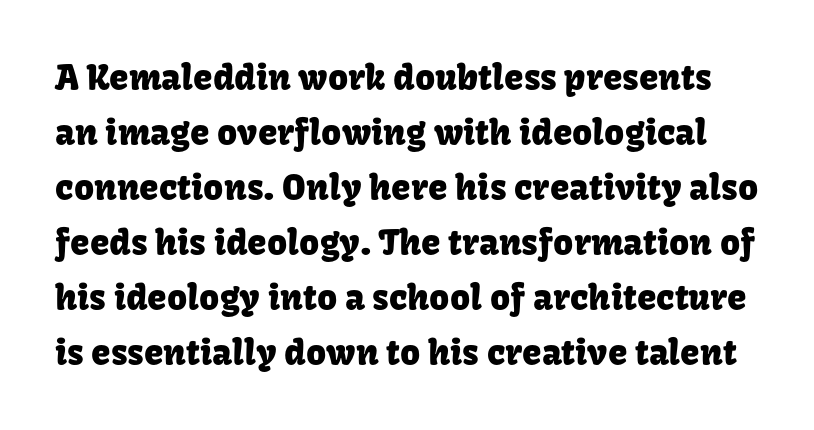
Q: Is the text italic (slanted)? A: No, it is upright.
Q: Is the typeface a serif or a sans-serif typeface? A: Sans-serif.
Q: Is the text underlined? A: No.
Q: Is the spacing between letters normal or unusually wide? A: Normal.
Q: Is the spacing between lines tight, normal or loose? A: Normal.
Q: Width (condensed, normal, or wide)? A: Normal.
Q: Stroke contrast? A: Low.
Q: x-height? A: Medium.
Q: Monospaced? A: No.
